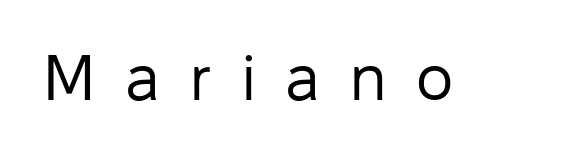
Q: Is the text bold? A: No.
Q: Is the text italic (slanted)? A: No, it is upright.
Q: Is the typeface a serif or a sans-serif typeface? A: Sans-serif.
Q: Is the text underlined? A: No.
Q: Is the spacing between letters normal or unusually wide? A: Unusually wide.
Q: Width (condensed, normal, or wide)? A: Normal.
Q: Stroke contrast? A: Low.
Q: x-height? A: Medium.
Q: Monospaced? A: No.
